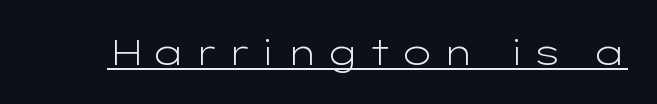
{"serif": "no", "italic": "no", "bold": "no", "weight": "light", "width": "wide", "stroke_contrast": "low", "x_height": "medium", "monospaced": "no", "underline": "yes", "letter_spacing": "wide", "letter_spacing_em": 0.22, "glyph_px": 35}
